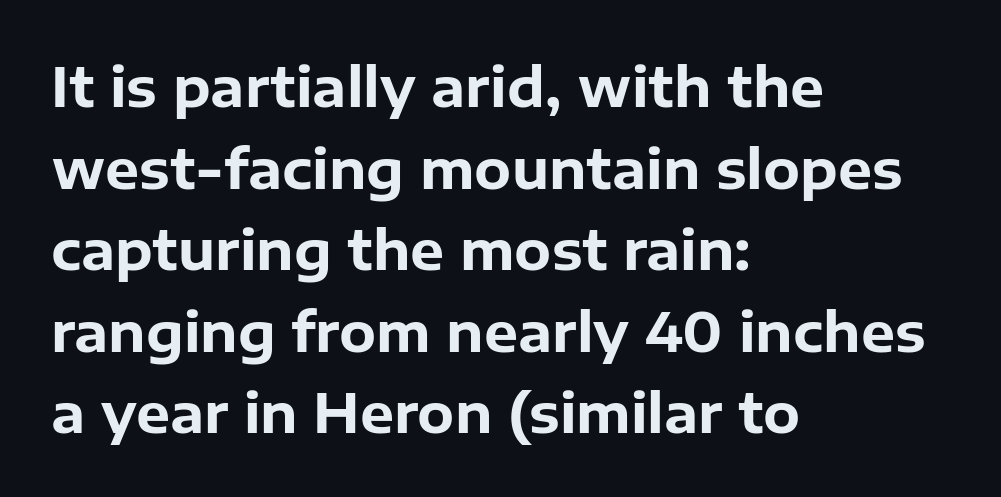
{"serif": "no", "italic": "no", "bold": "yes", "weight": "bold", "width": "normal", "stroke_contrast": "low", "x_height": "medium", "monospaced": "no", "underline": "no", "align": "left", "line_spacing": "normal", "line_spacing_ratio": 1.51, "letter_spacing": "normal", "letter_spacing_em": 0.0, "glyph_px": 54}
